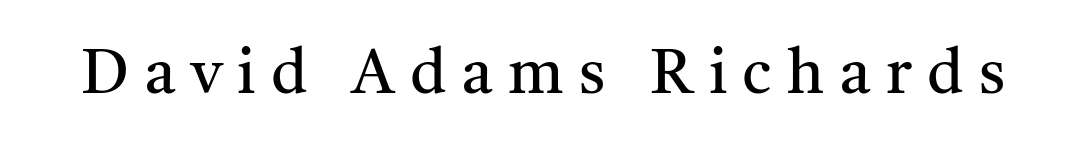
The image shows 62 px regular-weight serif type, upright; set unusually wide letter spacing (+0.25 em), not underlined; medium stroke contrast and a medium x-height.
